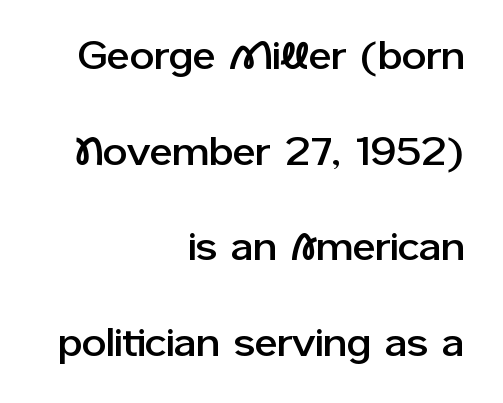
Q: Is the text italic (slanted)? A: No, it is upright.
Q: Is the typeface a serif or a sans-serif typeface? A: Sans-serif.
Q: Is the text underlined? A: No.
Q: How is the paragraph aligned? A: Right-aligned.
Q: Is the spacing between letters normal or unusually wide? A: Normal.
Q: Is the spacing between lines tight, normal or loose? A: Loose.
Q: Width (condensed, normal, or wide)? A: Normal.
Q: Stroke contrast? A: Low.
Q: x-height? A: Medium.
Q: Monospaced? A: No.
